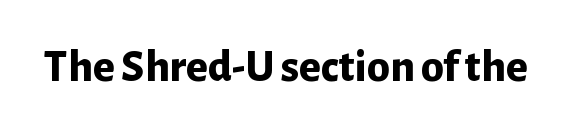
{"serif": "no", "italic": "no", "bold": "yes", "weight": "bold", "width": "normal", "stroke_contrast": "low", "x_height": "medium", "monospaced": "no", "underline": "no", "letter_spacing": "normal", "letter_spacing_em": 0.0, "glyph_px": 46}
